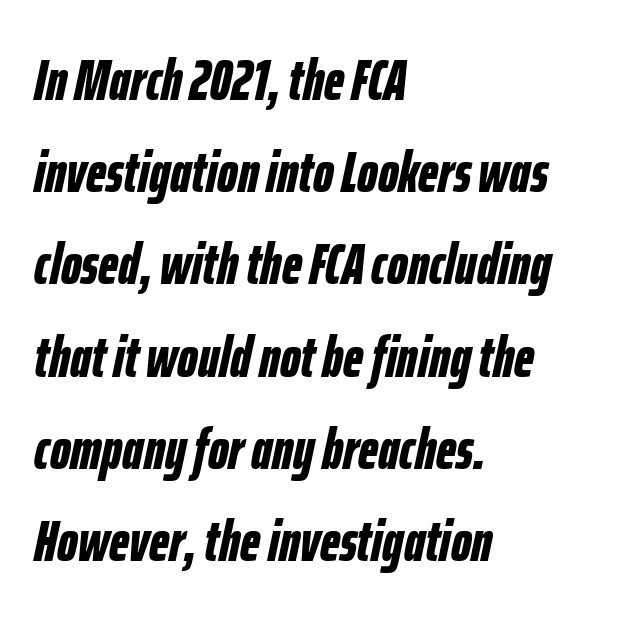
Each row of text sits above clean, open space. The vertical gap from one line to the next is medium. Look at the tracking — it's just the regular setting, nothing added. You can tell it's italic because the verticals aren't actually vertical. Typeset ragged right — the left edge is the straight one.
